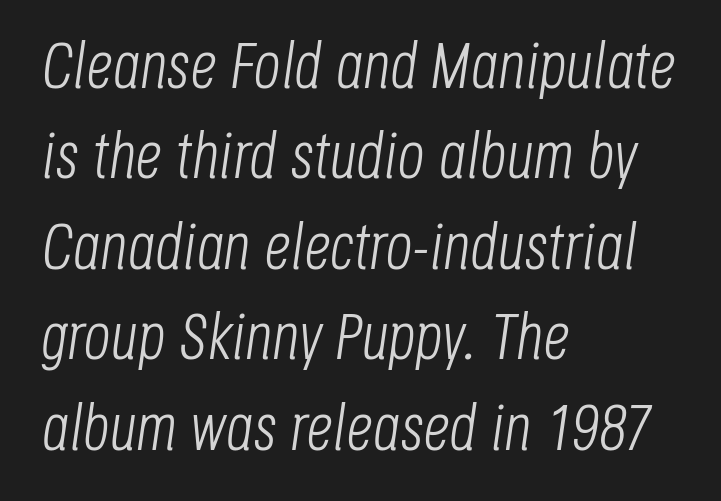
These lines are rendered in a variable-pitch font. Observe the ordinary spacing: letters are neighbours, not strangers. Stroke mass is kept to a normal reading level or below. All the whitespace from short lines collects on the right. Leading matches the norm, producing a regular column.
